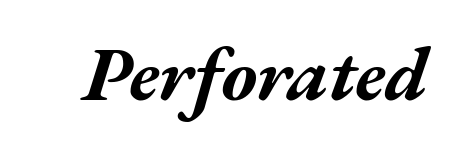
Q: Is the text bold? A: Yes.
Q: Is the text italic (slanted)? A: Yes, it leans right by about 17 degrees.
Q: Is the text underlined? A: No.
Q: Is the spacing between letters normal or unusually wide? A: Normal.
Q: Width (condensed, normal, or wide)? A: Wide.
Q: Stroke contrast? A: Medium.
Q: x-height? A: Medium.
Q: Monospaced? A: No.
